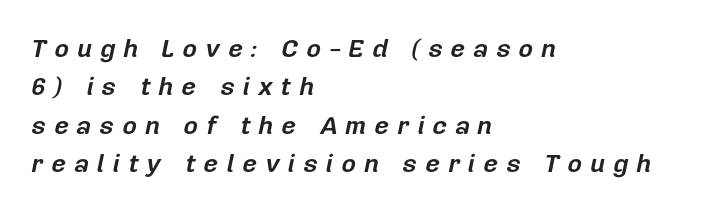
{"italic": "yes", "lean": "right", "slant_degrees": 12, "bold": "yes", "underline": "no", "align": "left", "line_spacing": "normal", "line_spacing_ratio": 1.54, "letter_spacing": "wide", "letter_spacing_em": 0.33, "glyph_px": 25}
